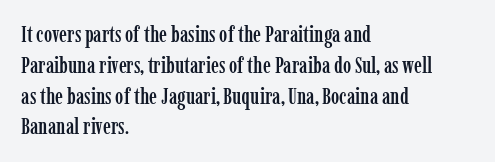
{"italic": "no", "underline": "no", "align": "left", "line_spacing": "normal", "line_spacing_ratio": 1.4, "letter_spacing": "normal", "letter_spacing_em": 0.0, "glyph_px": 22}
